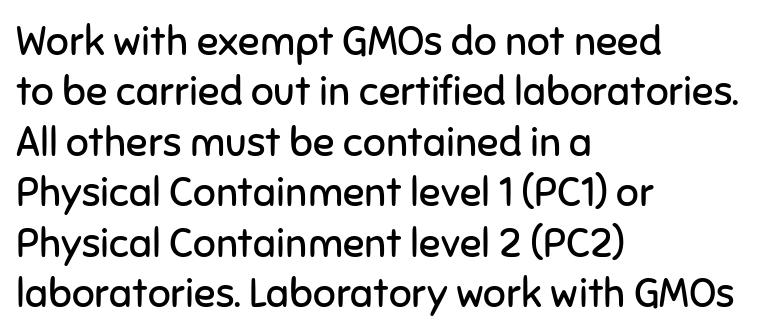
The image shows 40 px regular-weight sans-serif type, upright; set left-aligned, normal line spacing (1.26x), normal letter spacing, not underlined; low stroke contrast and a medium x-height.
